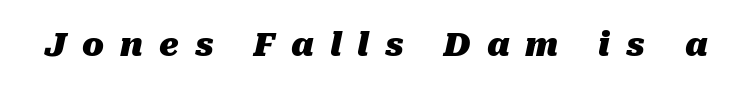
The letterforms stand isolated, each surrounded by extra space. A clean baseline with only descenders dipping below it. Varying glyph widths throughout — classic text-font behaviour. The font's italic variant was chosen for this text. As a designer I'd log this as weight 700, bold.
